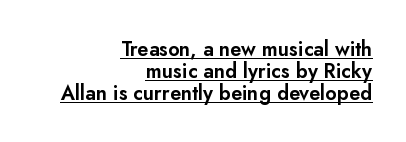
Q: Is the text italic (slanted)? A: No, it is upright.
Q: Is the text underlined? A: Yes.
Q: How is the paragraph aligned? A: Right-aligned.
Q: Is the spacing between letters normal or unusually wide? A: Normal.
Q: Is the spacing between lines tight, normal or loose? A: Tight.
